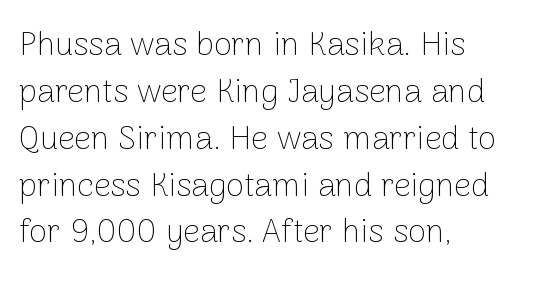
The image shows 33 px thin sans-serif type, upright; set left-aligned, normal line spacing (1.42x), normal letter spacing, not underlined; low stroke contrast and a medium x-height.
